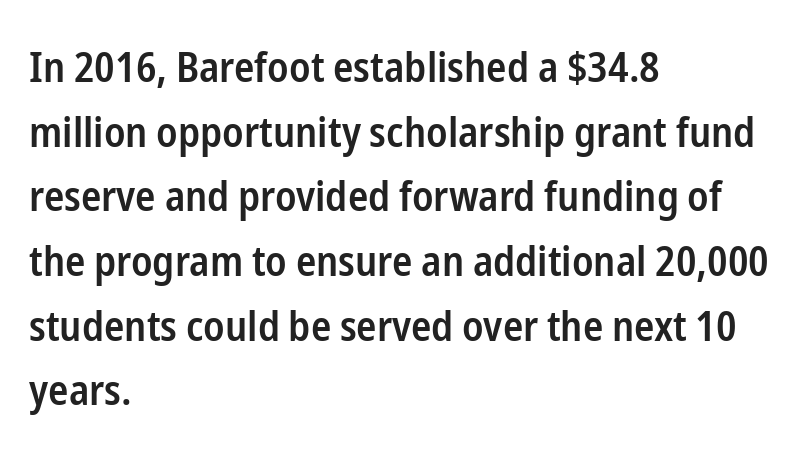
Compared with an ordinary text face, these strokes are moderately heavier — a semibold. A typesetter would label this face a sans. No extra tracking has been applied to these lines. Layout note: lines flush left.
